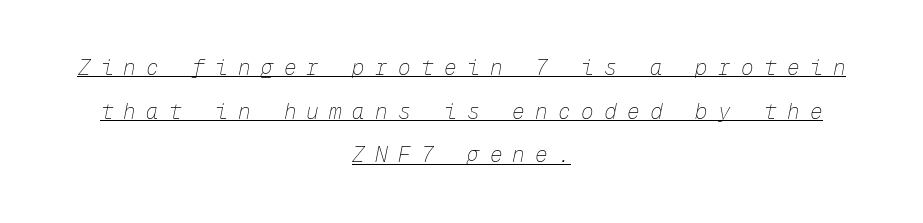
In CSS terms this would be text-align: center. A typographer would call this underscored text. Display-style spreading of the glyphs; the letterfit is very open. The glyphs look as if they've been sheared to an angle. Summary of weight: not heavy and not bold. The space between consecutive lines is lavish.
